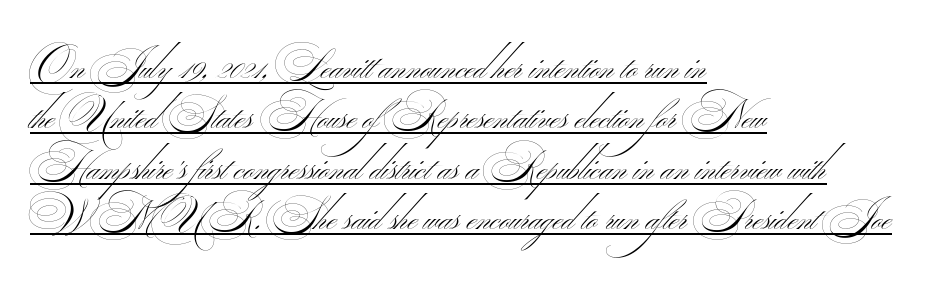
Does the copy run flush right? No — it runs flush left. The line texture is even and compact thanks to regular tracking. The letterforms sit at book weight or below. Underlining? Definitely there.
